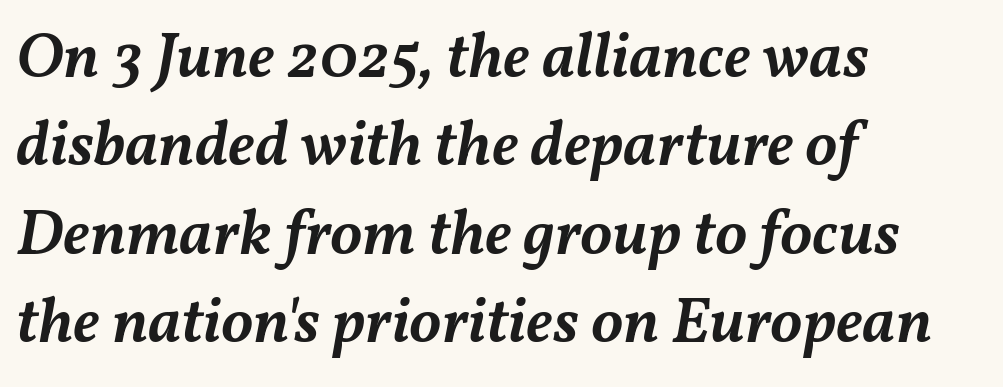
Q: Is the text bold? A: Semi-bold.
Q: Is the text italic (slanted)? A: Yes, it leans right by about 11 degrees.
Q: Is the text underlined? A: No.
Q: How is the paragraph aligned? A: Left-aligned.
Q: Is the spacing between letters normal or unusually wide? A: Normal.
Q: Is the spacing between lines tight, normal or loose? A: Normal.
Q: Width (condensed, normal, or wide)? A: Normal.
Q: Stroke contrast? A: Medium.
Q: x-height? A: Medium.
Q: Monospaced? A: No.
